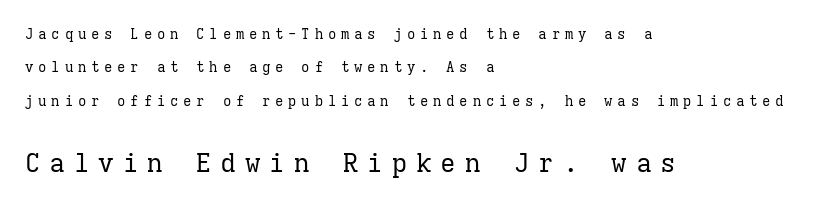
Q: Is the text bold? A: No.
Q: Is the text italic (slanted)? A: No, it is upright.
Q: Is the text underlined? A: No.
Q: How is the paragraph aligned? A: Left-aligned.
Q: Is the spacing between letters normal or unusually wide? A: Unusually wide.
Q: Is the spacing between lines tight, normal or loose? A: Loose.
Q: Which block of text is set in a larger size, the first (top) or the second (bottom)? A: The second (bottom) one.
